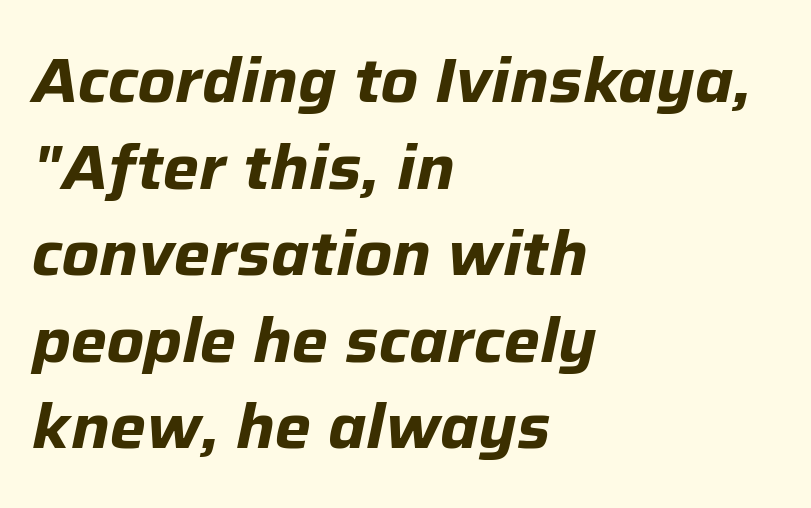
{"italic": "yes", "lean": "right", "slant_degrees": 12, "bold": "yes", "weight": "bold", "width": "normal", "stroke_contrast": "low", "x_height": "medium", "monospaced": "no", "underline": "no", "align": "left", "line_spacing": "normal", "line_spacing_ratio": 1.42, "letter_spacing": "normal", "letter_spacing_em": 0.0, "glyph_px": 61}
